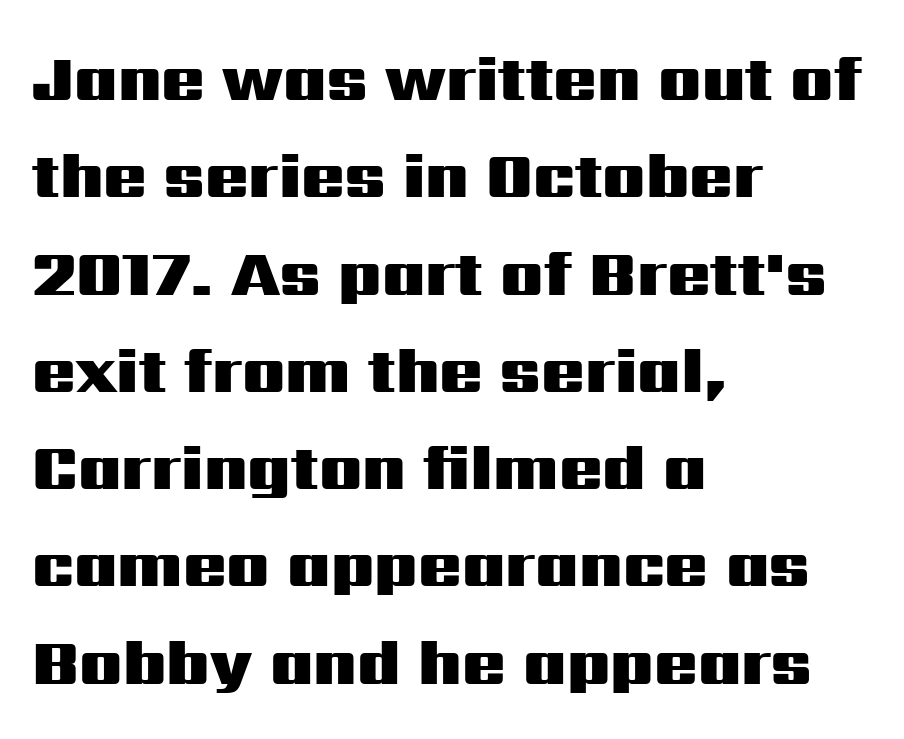
Notice how the stems are strictly vertical — no italics here. Underlining? Definitely not there. Summary of vertical rhythm: regular, with standard interline spacing. In terms of letterspacing, this is plain default setting.
